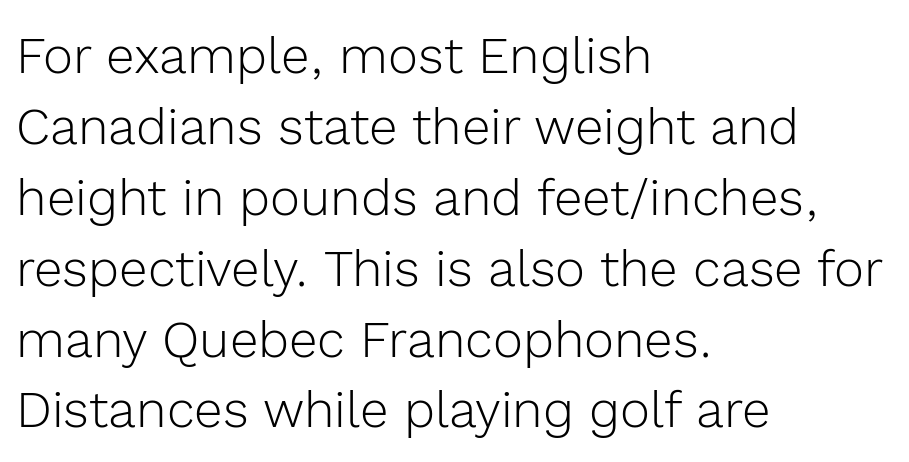
Q: Is the text bold? A: No.
Q: Is the text italic (slanted)? A: No, it is upright.
Q: Is the typeface a serif or a sans-serif typeface? A: Sans-serif.
Q: Is the text underlined? A: No.
Q: How is the paragraph aligned? A: Left-aligned.
Q: Is the spacing between letters normal or unusually wide? A: Normal.
Q: Is the spacing between lines tight, normal or loose? A: Normal.
Q: Width (condensed, normal, or wide)? A: Normal.
Q: x-height? A: Medium.
Q: Monospaced? A: No.
